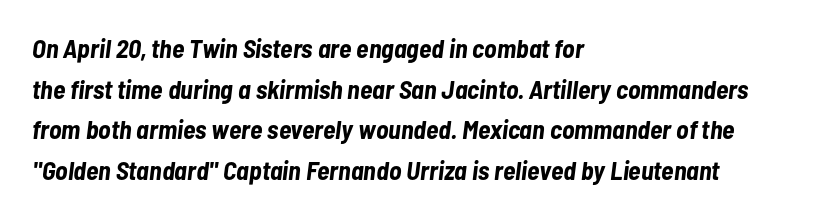
The image shows 26 px bold type, italic (leaning right); set left-aligned, normal line spacing (1.56x), normal letter spacing, not underlined.
